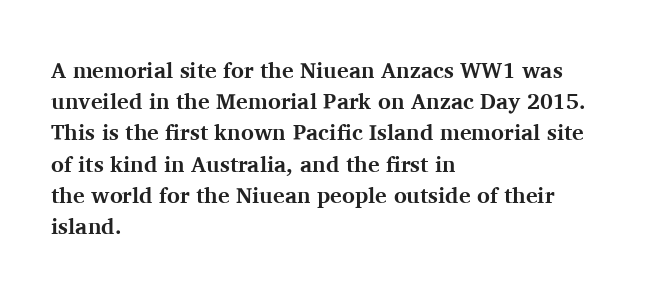
Q: Is the text bold? A: Yes.
Q: Is the text italic (slanted)? A: No, it is upright.
Q: Is the text underlined? A: No.
Q: How is the paragraph aligned? A: Left-aligned.
Q: Is the spacing between letters normal or unusually wide? A: Normal.
Q: Is the spacing between lines tight, normal or loose? A: Normal.
